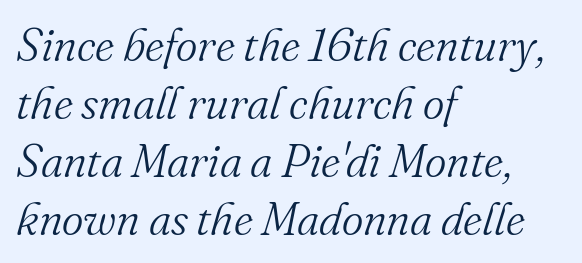
Each new line begins a customary step beneath the previous one. Typographically, this falls in the serif category. Check the space under the baseline: it is left empty. Is the type heavy? It reads as light-to-regular instead. Students, note that the glyphs here touch the page at normal intervals.
